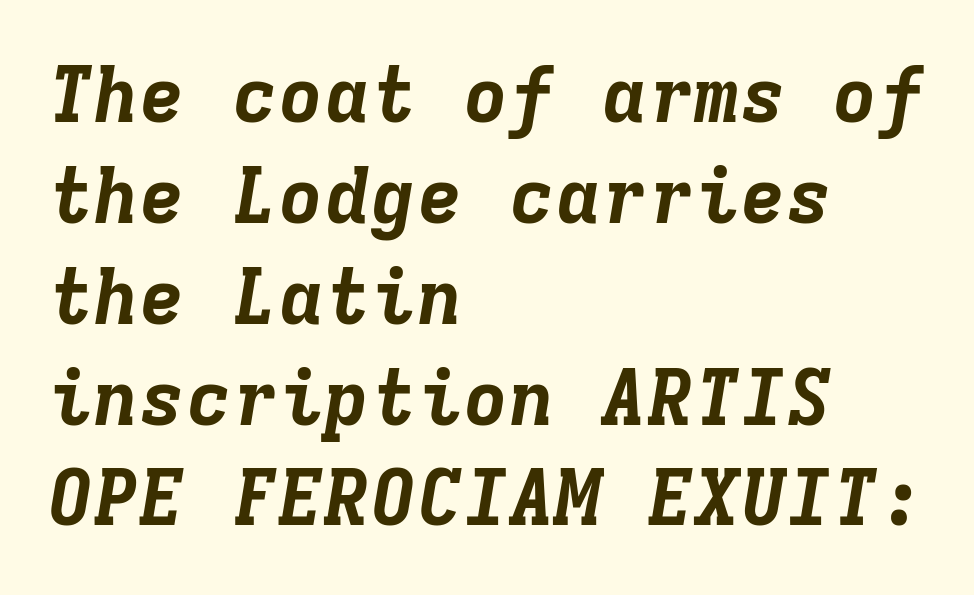
Successive baselines arrive at the customary interval. Is this a fixed-width face? Yes — each glyph sits in an identical cell. Notice how thick the strokes are: this is what a full bold looks like. The lettering tilts uniformly, giving the passage an italic look. The compositor pushed each line to the left boundary. This sample uses plain, unmodified letter spacing.
